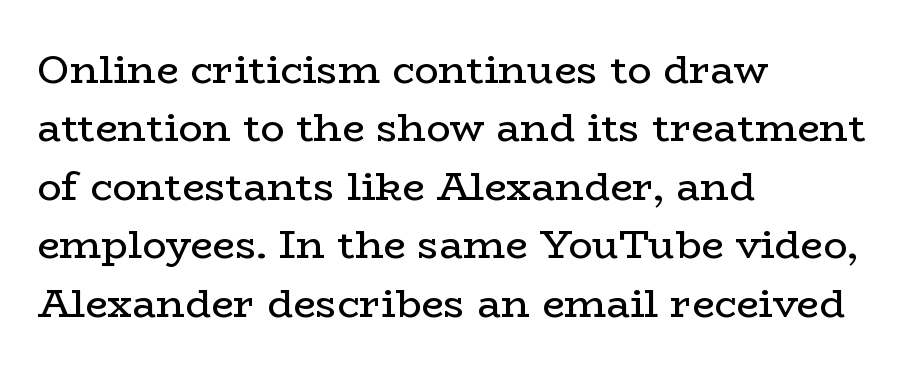
Note: serifs present on the glyphs. Inter-character spacing is left at the font's built-in metrics. Students, observe: this is what conventionally led text looks like. Weight: regular or lighter.
